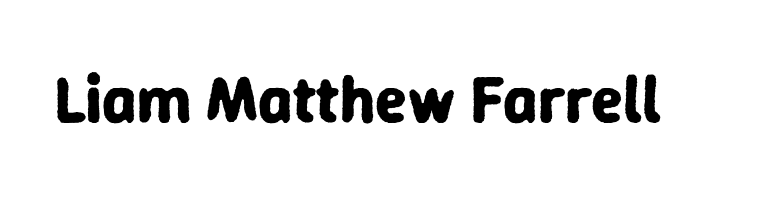
A clean baseline with only descenders dipping below it. Heft: maximum for text — a bold. What kind of face is this? One without serifs — a sans. These lines are rendered in a variable-pitch font. Designer's note — italics off, roman on.
